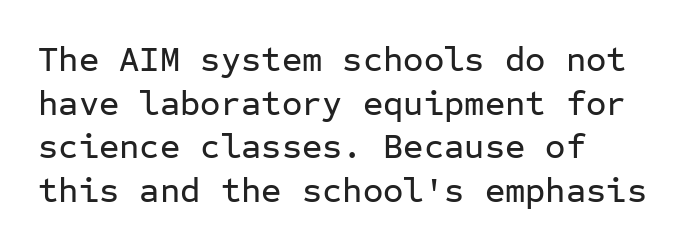
This rendering uses left alignment, leaving the right contour irregular. The space beneath each line is pristine and unruled. The lettering stays uniformly vertical, giving the passage a roman look. This sample uses a sans-serif face.
